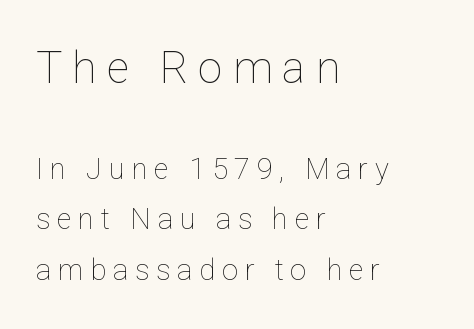
Check the space under the baseline: it is left empty. These lines were composed using upright roman letters. If you squint, the top block still reads clearly — it's the larger of the two. Note the varied advance widths — an 'i' is clearly narrower than an 'm'. The rendering inserts visible extra space after every character.
